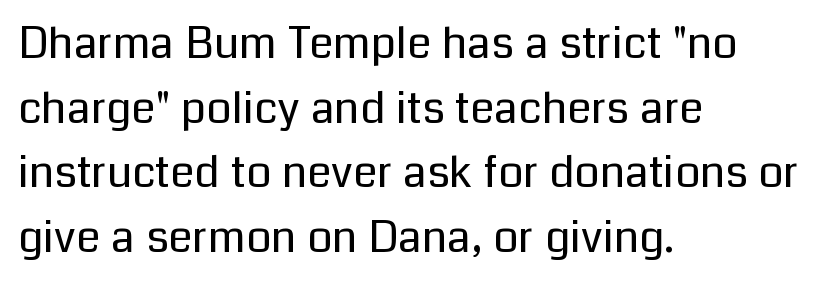
Q: Is the text bold? A: No.
Q: Is the text italic (slanted)? A: No, it is upright.
Q: Is the typeface a serif or a sans-serif typeface? A: Sans-serif.
Q: Is the text underlined? A: No.
Q: How is the paragraph aligned? A: Left-aligned.
Q: Is the spacing between letters normal or unusually wide? A: Normal.
Q: Is the spacing between lines tight, normal or loose? A: Normal.
Q: Width (condensed, normal, or wide)? A: Normal.
Q: Stroke contrast? A: Low.
Q: x-height? A: Medium.
Q: Monospaced? A: No.
